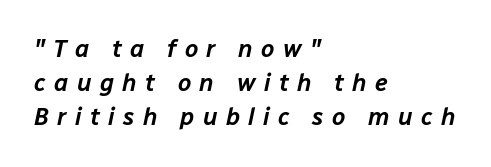
The image shows 24 px text type, italic (leaning right); set left-aligned, normal line spacing (1.42x), unusually wide letter spacing (+0.35 em), not underlined.
